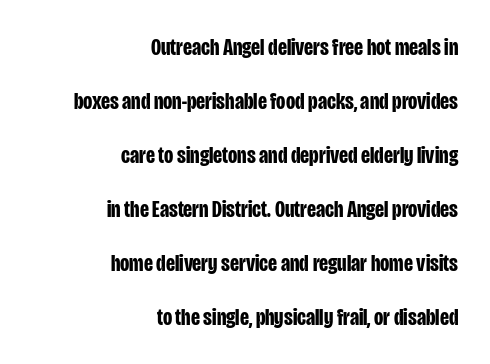
The image shows 24 px bold type, upright; set right-aligned, loose line spacing (2.25x), normal letter spacing, not underlined.
